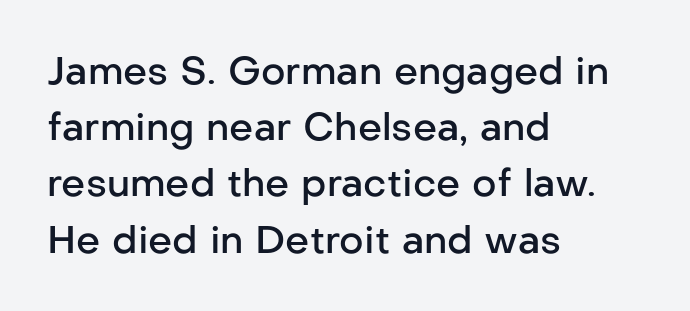
{"serif": "no", "italic": "no", "bold": "semi", "weight": "semibold", "width": "normal", "stroke_contrast": "low", "x_height": "medium", "monospaced": "no", "underline": "no", "align": "left", "line_spacing": "normal", "line_spacing_ratio": 1.48, "letter_spacing": "normal", "letter_spacing_em": 0.0, "glyph_px": 38}
